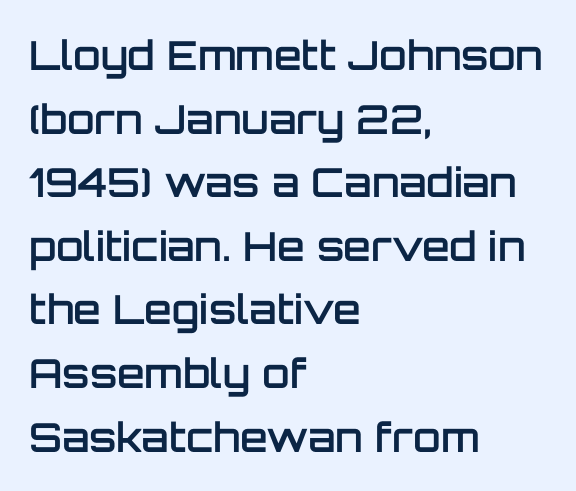
Q: Is the text bold? A: Semi-bold.
Q: Is the text italic (slanted)? A: No, it is upright.
Q: Is the typeface a serif or a sans-serif typeface? A: Sans-serif.
Q: Is the text underlined? A: No.
Q: How is the paragraph aligned? A: Left-aligned.
Q: Is the spacing between letters normal or unusually wide? A: Normal.
Q: Is the spacing between lines tight, normal or loose? A: Normal.
Q: Width (condensed, normal, or wide)? A: Normal.
Q: Stroke contrast? A: Low.
Q: x-height? A: Large.
Q: Monospaced? A: No.
